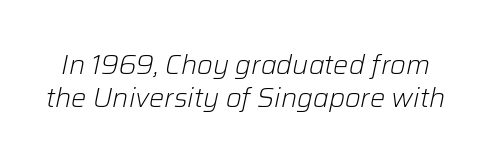
The image shows 27 px text type, italic (leaning right); set line spacing 1.21x, normal letter spacing, not underlined.
